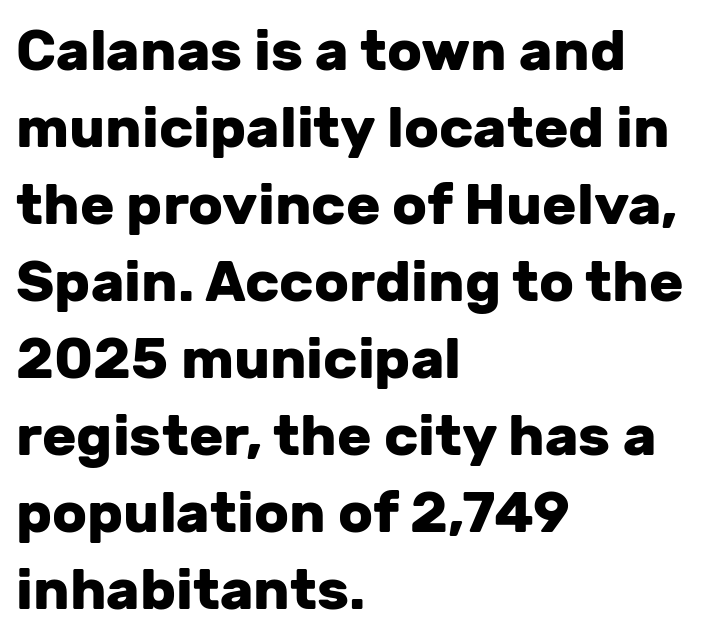
Rows of type keep a routine distance in the vertical direction. The lettering stays uniformly vertical, giving the passage a roman look. The strip under each line holds only bare page. The passage is arranged the way most books set body copy — flush left.
